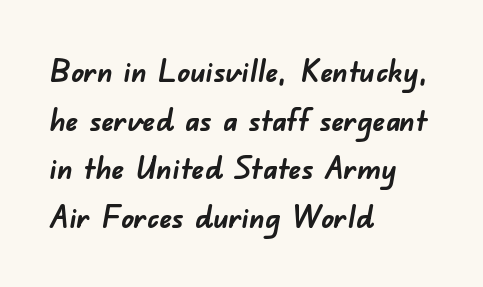
Evenly set lines give the paragraph a standard silhouette. Leftover space on each line is placed entirely after the last word. Its strokes are broad and dark, the hallmark of bold type. You could not count columns in this text — the font is proportionally spaced. Check the space under the baseline: it is left empty.
